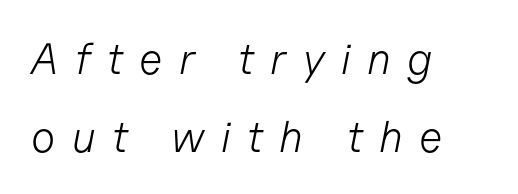
The image shows 44 px light type, italic (leaning right); set left-aligned, line spacing 1.77x, unusually wide letter spacing (+0.37 em), not underlined; low stroke contrast and a medium x-height.
